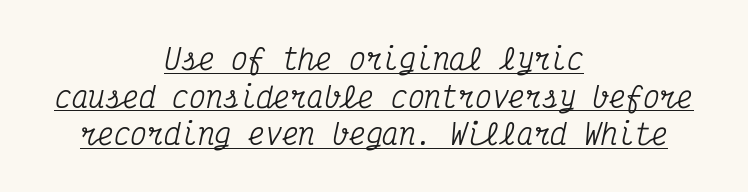
The image shows 28 px condensed serif type, italic (leaning right), monospaced; set centered, normal line spacing (1.34x), normal letter spacing, underlined; medium stroke contrast and a medium x-height.
